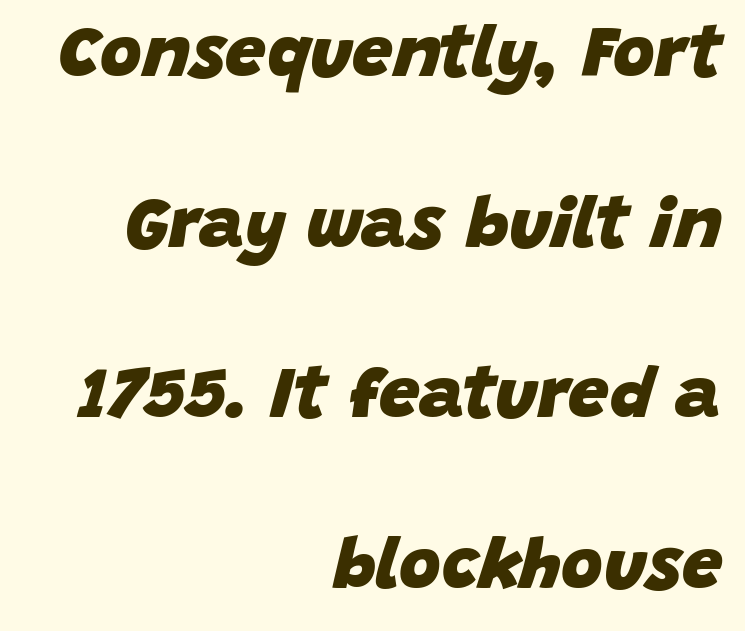
{"italic": "yes", "lean": "right", "slant_degrees": 15, "bold": "yes", "weight": "heavy", "width": "normal", "stroke_contrast": "low", "x_height": "large", "monospaced": "no", "underline": "no", "align": "right", "line_spacing": "loose", "line_spacing_ratio": 2.37, "letter_spacing": "normal", "letter_spacing_em": 0.0, "glyph_px": 72}
